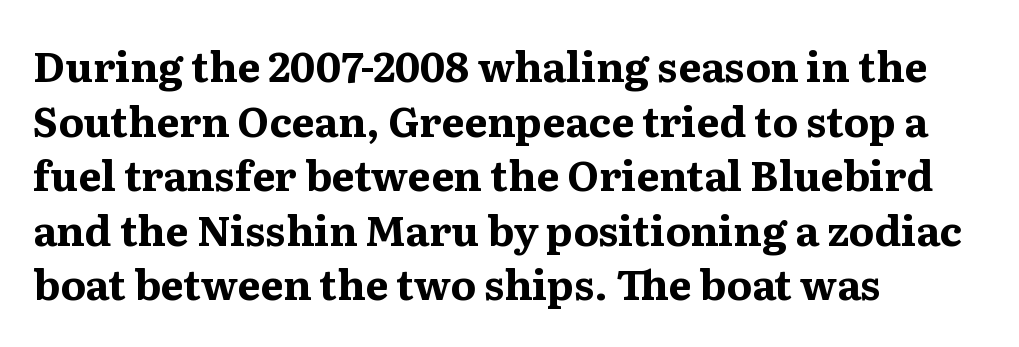
The image shows 41 px bold serif type, upright; set left-aligned, normal line spacing (1.33x), normal letter spacing, not underlined; medium stroke contrast and a medium x-height.
